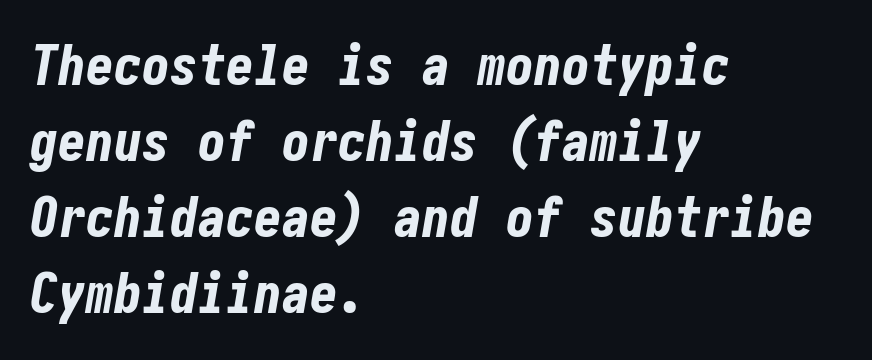
{"italic": "yes", "lean": "right", "slant_degrees": 10, "bold": "yes", "weight": "bold", "width": "condensed", "stroke_contrast": "low", "x_height": "medium", "underline": "no", "align": "left", "line_spacing": "normal", "line_spacing_ratio": 1.36, "letter_spacing": "normal", "letter_spacing_em": 0.0, "glyph_px": 56}
